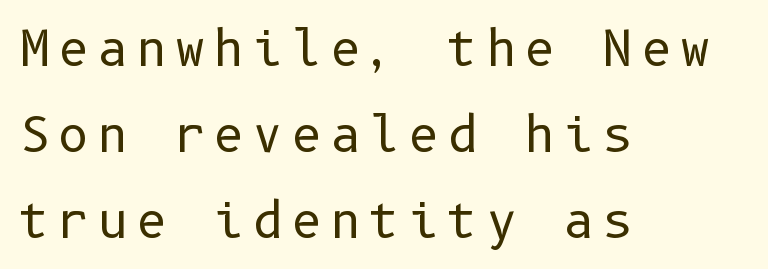
Unlike a traditional serif, this face leaves its strokes unadorned. The letters stand upright; this is a roman face. Beneath every word, the page is bare. Short and long lines alike share a common starting point at left.
